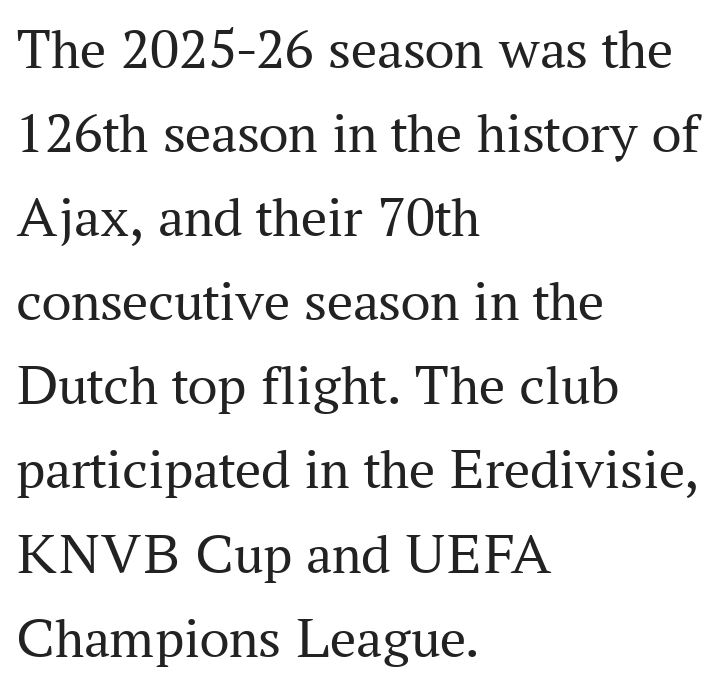
Yep, those are serifs on the letters. In terms of leading, this rendering sits right in the middle. The rag falls on the right side of this text block. The cut favours lightness, reaching ordinary text weight at its darkest. Is this a fixed-width face? No — the glyphs have proportional, varying widths.
